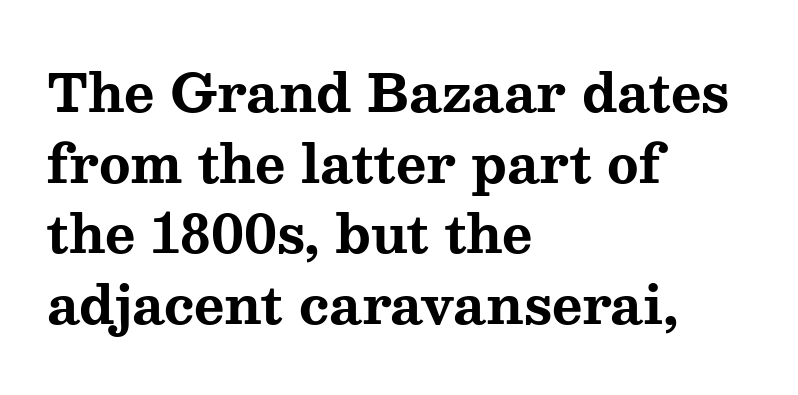
{"serif": "yes", "italic": "no", "bold": "yes", "weight": "bold", "width": "wide", "stroke_contrast": "medium", "x_height": "medium", "monospaced": "no", "underline": "no", "align": "left", "line_spacing": "normal", "line_spacing_ratio": 1.36, "letter_spacing": "normal", "letter_spacing_em": 0.0, "glyph_px": 52}
